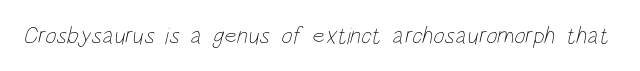
Rule under the text: the space is simply empty. What stands out about the letter spacing? Nothing — it is the standard amount. Think standard paragraph weight, or any step lighter than that.
